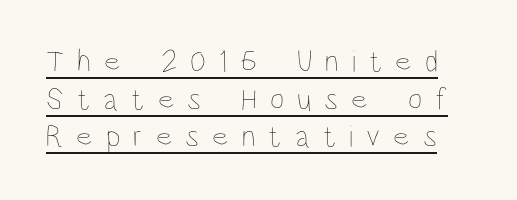
{"italic": "no", "bold": "no", "weight": "thin", "width": "condensed", "stroke_contrast": "low", "x_height": "large", "monospaced": "no", "underline": "yes", "line_spacing_ratio": 1.21, "letter_spacing": "wide", "letter_spacing_em": 0.42, "glyph_px": 31}
